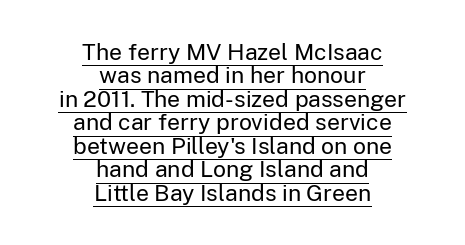
{"italic": "no", "bold": "no", "underline": "yes", "align": "center", "line_spacing": "tight", "line_spacing_ratio": 1.02, "letter_spacing": "normal", "letter_spacing_em": 0.0, "glyph_px": 23}
